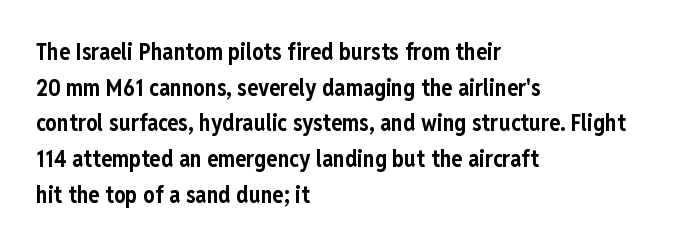
The image shows 23 px bold type, upright; set left-aligned, normal line spacing (1.55x), normal letter spacing, not underlined.
